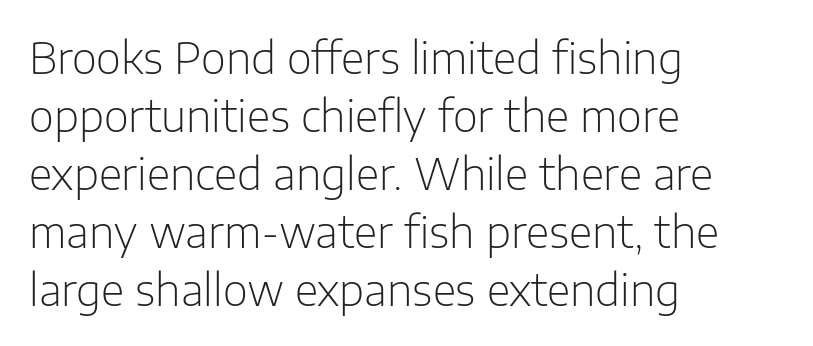
Note the varied advance widths — an 'i' is clearly narrower than an 'm'. Each row of text sits above clean, open space. Students, observe: this is what conventionally led text looks like. In CSS terms this would be text-align: left. The specimen reads as upright at a glance. How are the letters spaced? Ordinarily, with no added tracking.
